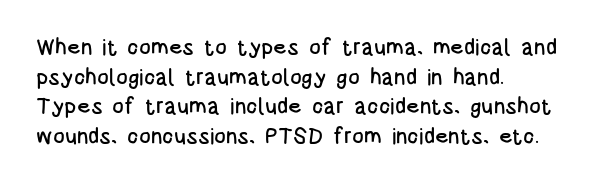
{"italic": "no", "underline": "no", "align": "left", "line_spacing": "normal", "line_spacing_ratio": 1.35, "letter_spacing": "normal", "letter_spacing_em": 0.0, "glyph_px": 22}
